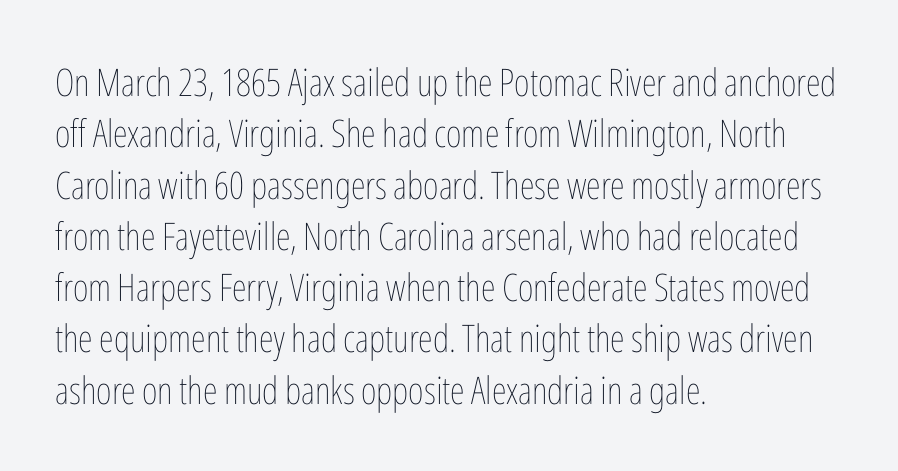
Posture: straight, roman, zero tilt. The gap between lines stays unmarked. The letters advance in unequal steps, a hallmark of proportional type. Stroke thickness stays within the range of a standard reading face or lighter. Leading matches the norm, producing a regular column. In CSS terms this would be text-align: left.
